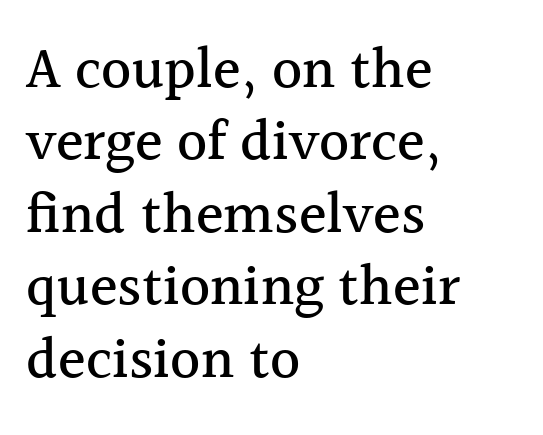
{"serif": "yes", "italic": "no", "width": "normal", "x_height": "medium", "monospaced": "no", "underline": "no", "align": "left", "line_spacing": "normal", "line_spacing_ratio": 1.25, "letter_spacing": "normal", "letter_spacing_em": 0.0, "glyph_px": 58}
